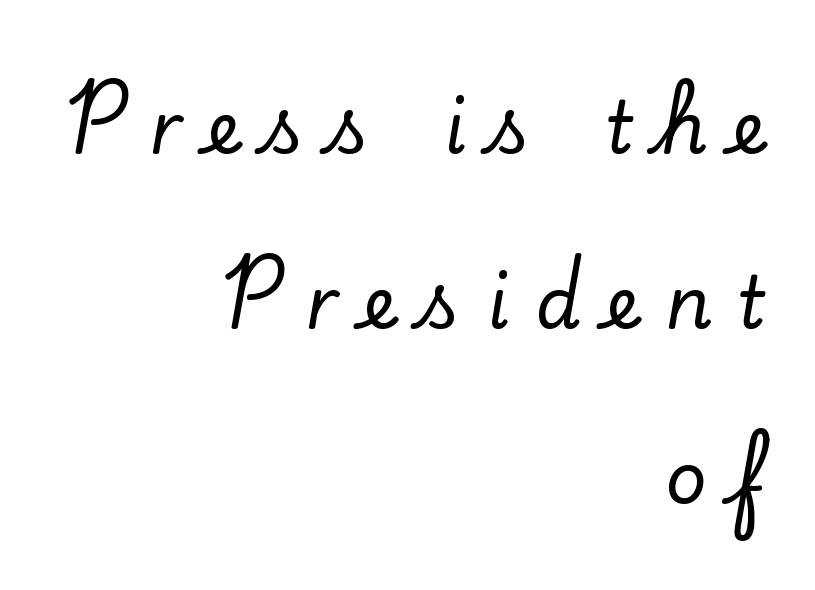
Q: Is the text italic (slanted)? A: Yes.
Q: Is the typeface a serif or a sans-serif typeface? A: Serif.
Q: Is the text underlined? A: No.
Q: How is the paragraph aligned? A: Right-aligned.
Q: Is the spacing between letters normal or unusually wide? A: Unusually wide.
Q: Is the spacing between lines tight, normal or loose? A: Loose.
Q: Width (condensed, normal, or wide)? A: Normal.
Q: Stroke contrast? A: Low.
Q: x-height? A: Small.
Q: Monospaced? A: No.
